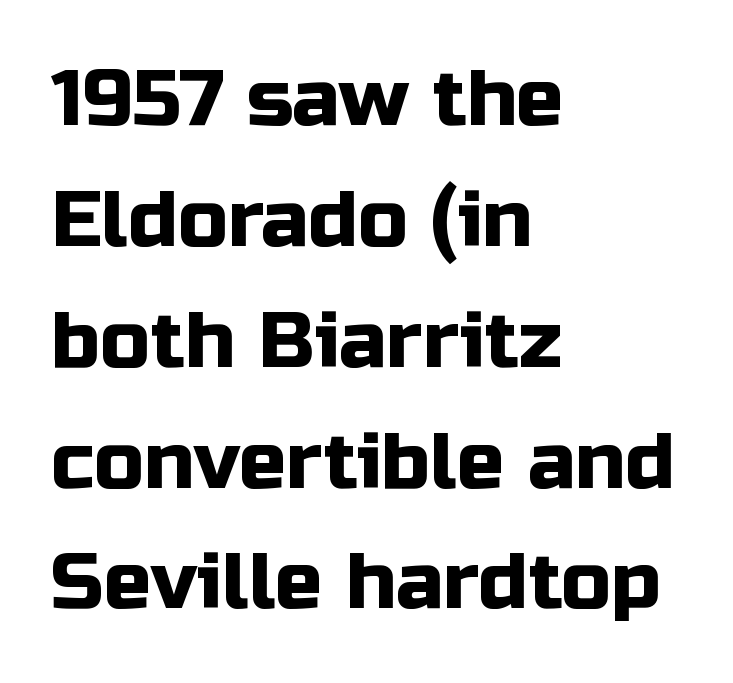
Q: Is the text italic (slanted)? A: No, it is upright.
Q: Is the typeface a serif or a sans-serif typeface? A: Sans-serif.
Q: Is the text underlined? A: No.
Q: How is the paragraph aligned? A: Left-aligned.
Q: Is the spacing between letters normal or unusually wide? A: Normal.
Q: Is the spacing between lines tight, normal or loose? A: Normal.
Q: Width (condensed, normal, or wide)? A: Normal.
Q: Stroke contrast? A: Low.
Q: x-height? A: Medium.
Q: Monospaced? A: No.
